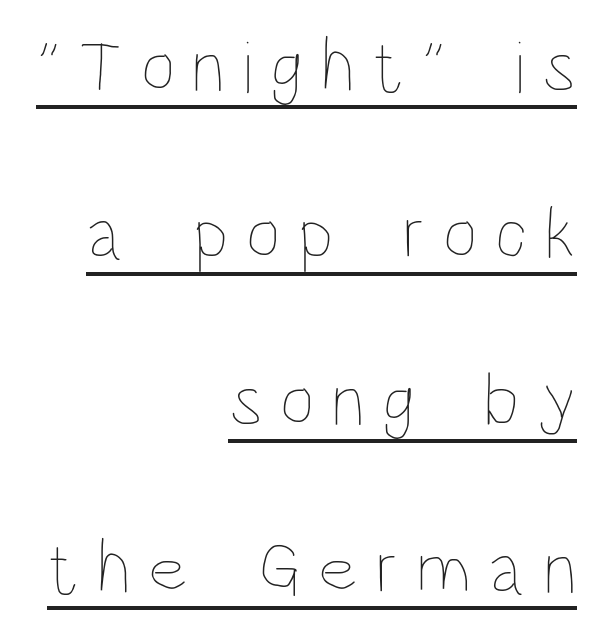
The image shows 75 px thin, condensed type, upright; set right-aligned, loose line spacing (2.23x), unusually wide letter spacing (+0.24 em), underlined; low stroke contrast and a large x-height.
